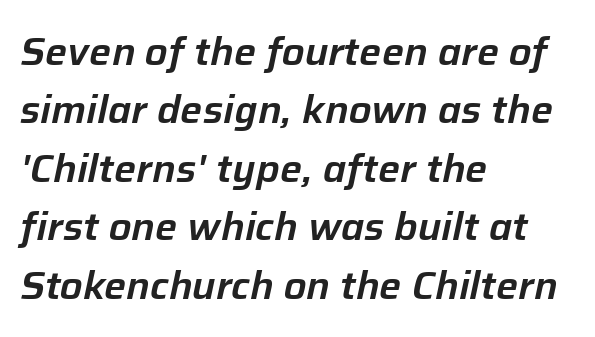
{"italic": "yes", "lean": "right", "slant_degrees": 12, "width": "normal", "stroke_contrast": "low", "x_height": "medium", "monospaced": "no", "underline": "no", "align": "left", "line_spacing": "normal", "line_spacing_ratio": 1.5, "letter_spacing": "normal", "letter_spacing_em": 0.0, "glyph_px": 39}
